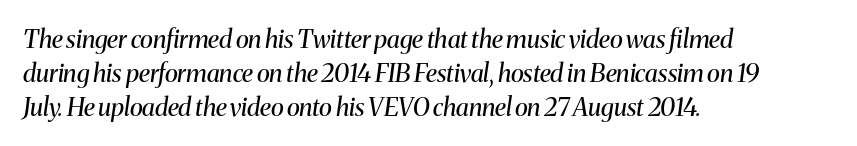
The image shows 25 px text type, italic (leaning right); set left-aligned, normal line spacing (1.36x), normal letter spacing, not underlined.
